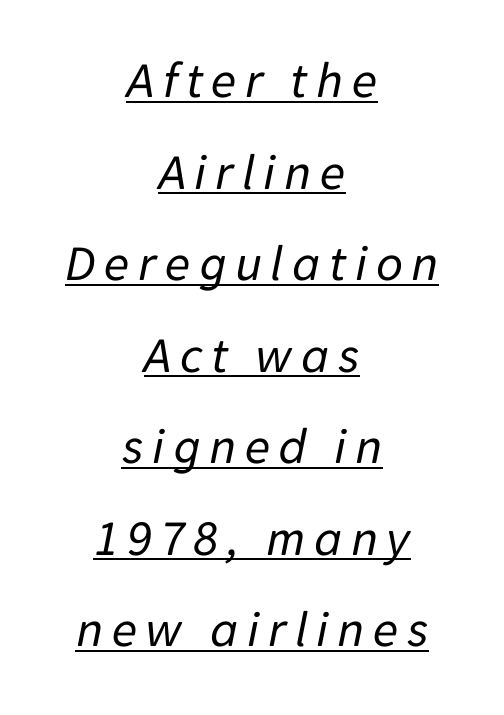
Characters are canted at an angle relative to the baseline's perpendicular. You could not count columns in this text — the font is proportionally spaced. Line starts and ends both wander, symmetrically. A quiet, ordinary-to-light weight characterises the typeface.
